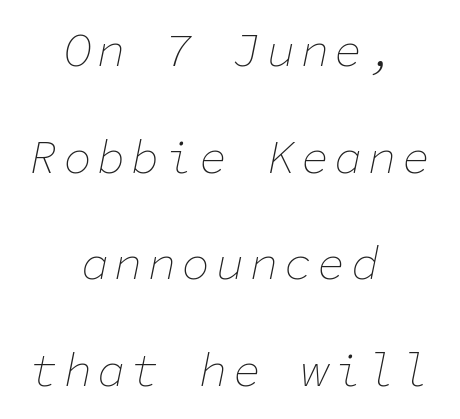
The letters are slanted; this is an italic face. Letters have the restrained weight of plain body copy at most. In terms of leading, this rendering errs on the spacious side. Unmarked baselines from the first word to the last. Note the uniform advance width — an 'i' takes as much space as an 'm'. Caption: multi-line text, centered on the measure.
